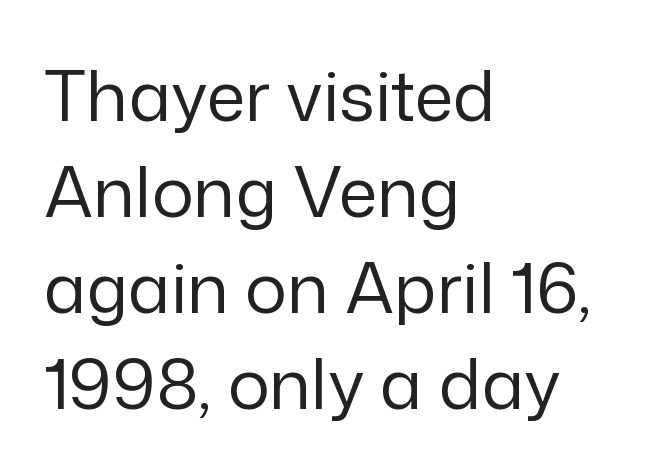
The image shows 70 px regular-weight sans-serif type, upright; set left-aligned, normal line spacing (1.37x), normal letter spacing, not underlined; low stroke contrast and a medium x-height.
